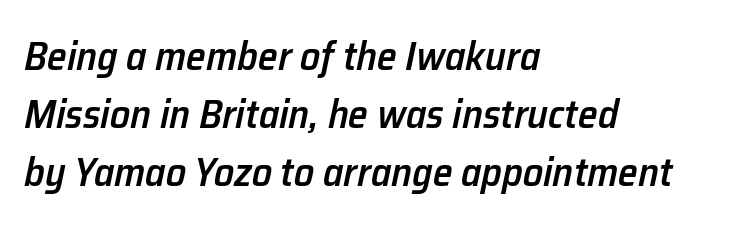
Q: Is the text bold? A: Semi-bold.
Q: Is the text italic (slanted)? A: Yes, it leans right by about 12 degrees.
Q: Is the text underlined? A: No.
Q: How is the paragraph aligned? A: Left-aligned.
Q: Is the spacing between letters normal or unusually wide? A: Normal.
Q: Is the spacing between lines tight, normal or loose? A: Normal.
Q: Width (condensed, normal, or wide)? A: Normal.
Q: Stroke contrast? A: Low.
Q: x-height? A: Medium.
Q: Monospaced? A: No.
